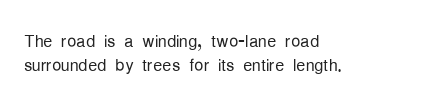
The leading is snug, giving the passage a crowded texture. The font sits on the lighter half of the weight spectrum, regular included. The text block is weighted toward the left margin, trailing off unevenly rightward. Does the lettering tilt? It doesn't — this is upright.
